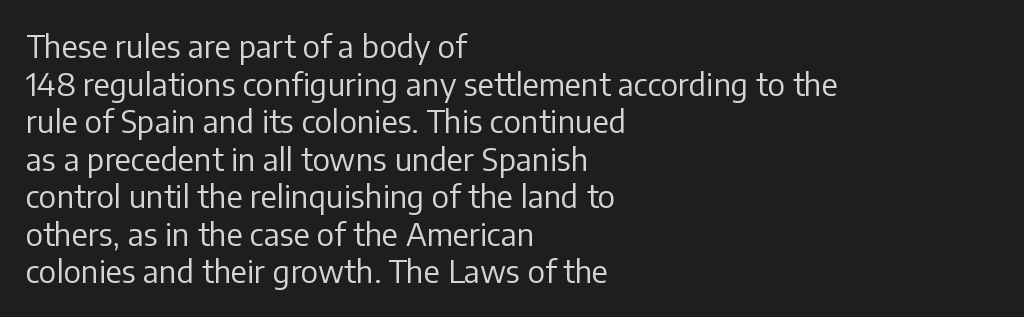
The image shows 31 px regular-weight sans-serif type, upright; set left-aligned, line spacing 1.21x, normal letter spacing, not underlined; low stroke contrast and a medium x-height.
